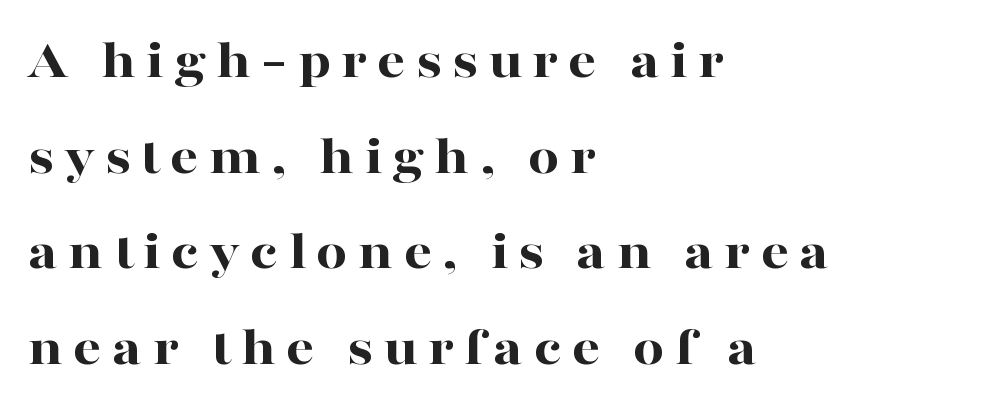
Q: Is the text bold? A: Yes.
Q: Is the text italic (slanted)? A: No, it is upright.
Q: Is the typeface a serif or a sans-serif typeface? A: Serif.
Q: Is the text underlined? A: No.
Q: How is the paragraph aligned? A: Left-aligned.
Q: Width (condensed, normal, or wide)? A: Wide.
Q: Stroke contrast? A: High.
Q: x-height? A: Medium.
Q: Monospaced? A: No.
